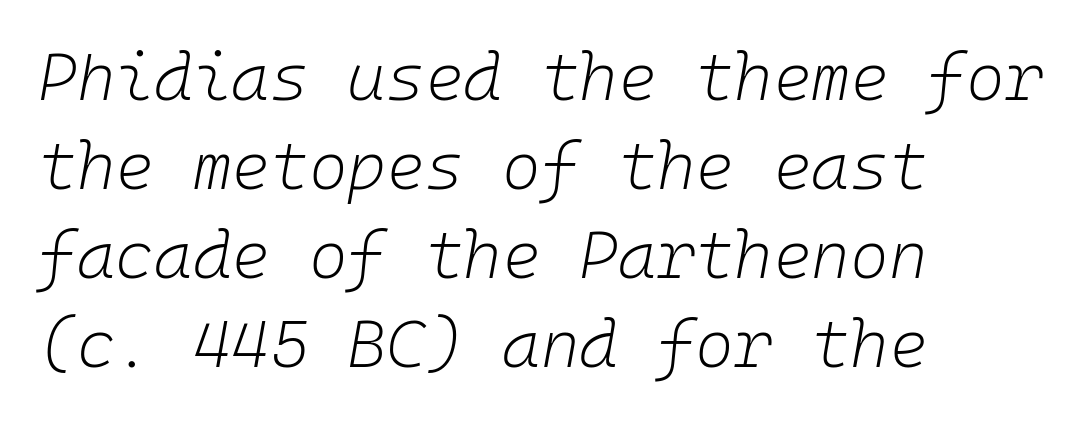
No heavy texture on the line: the type isn't bold. In terms of leading, this rendering sits right in the middle. The paragraph has a hard left edge and a soft right edge. Nobody touched the tracking dial on this one.
